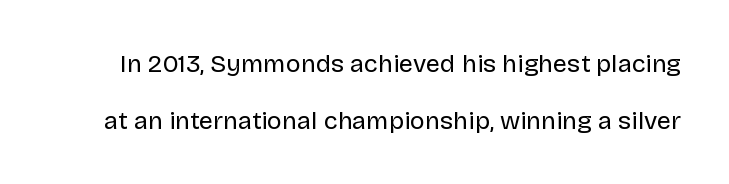
The image shows 25 px text type, upright; set loose line spacing (2.28x), normal letter spacing, not underlined.
